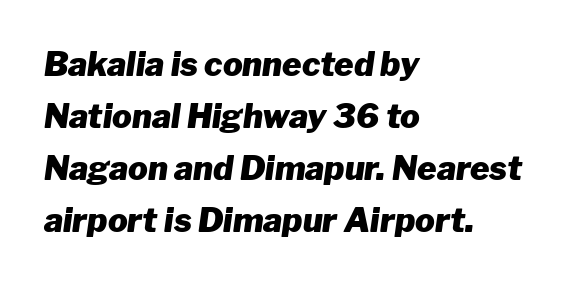
{"italic": "yes", "lean": "right", "slant_degrees": 8, "bold": "yes", "weight": "heavy", "width": "normal", "stroke_contrast": "low", "x_height": "medium", "monospaced": "no", "underline": "no", "align": "left", "line_spacing": "normal", "line_spacing_ratio": 1.58, "letter_spacing": "normal", "letter_spacing_em": 0.0, "glyph_px": 33}
